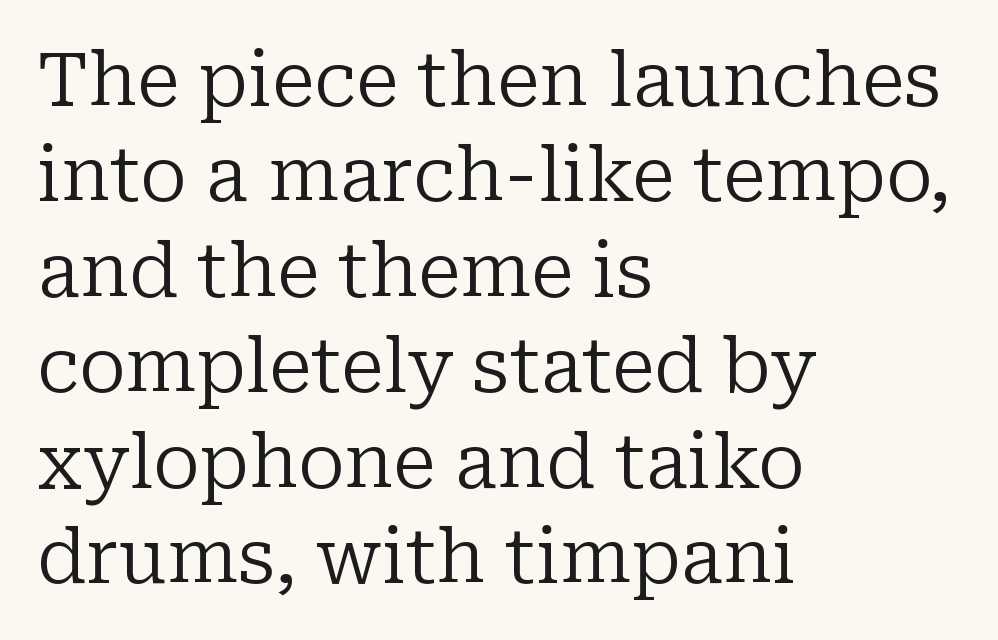
The text was rendered using a seriffed face with decorative stroke endings. In CSS terms this would be text-align: left. What's the leading like? Ordinary, nothing unusual. The letters sit at their default tracking, neither squeezed nor spread. Looks like regular typesetting: each glyph gets only the width it needs.
